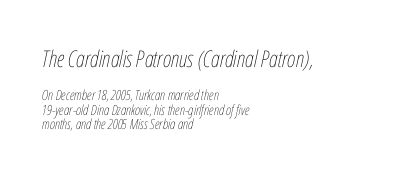
Q: Is the text bold? A: No.
Q: Is the text italic (slanted)? A: Yes, it leans right by about 12 degrees.
Q: Is the text underlined? A: No.
Q: How is the paragraph aligned? A: Left-aligned.
Q: Is the spacing between letters normal or unusually wide? A: Normal.
Q: Is the spacing between lines tight, normal or loose? A: Tight.
Q: Which block of text is set in a larger size, the first (top) or the second (bottom)? A: The first (top) one.
